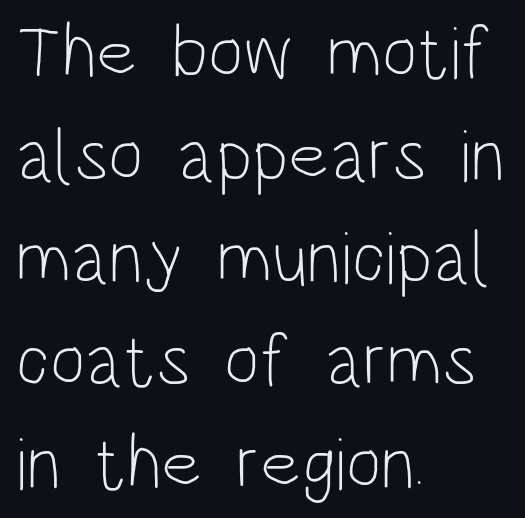
The image shows 75 px light, condensed sans-serif type, upright; set left-aligned, normal line spacing (1.37x), normal letter spacing, not underlined; low stroke contrast and a large x-height.
